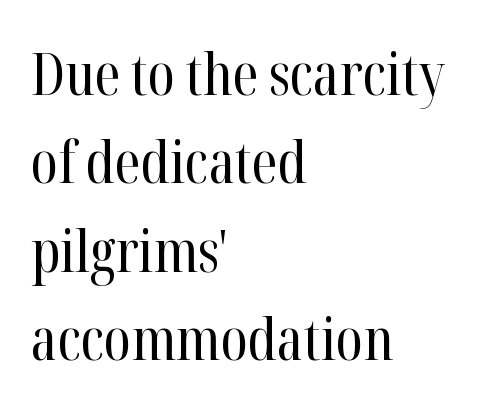
{"serif": "yes", "italic": "no", "bold": "no", "weight": "regular", "width": "condensed", "stroke_contrast": "high", "x_height": "medium", "monospaced": "no", "underline": "no", "align": "left", "line_spacing": "normal", "line_spacing_ratio": 1.5, "letter_spacing": "normal", "letter_spacing_em": 0.0, "glyph_px": 59}
